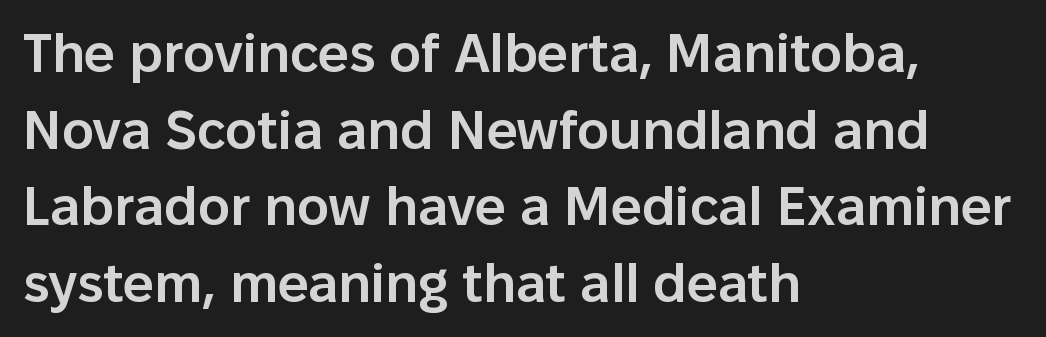
The tracking reads as untouched default to a designer's eye. The passage is arranged the way most books set body copy — flush left. Nobody drew a line under any word here. The block of text has a typical density, with ordinary space between rows. In terms of letterform style, serifs are entirely absent.
